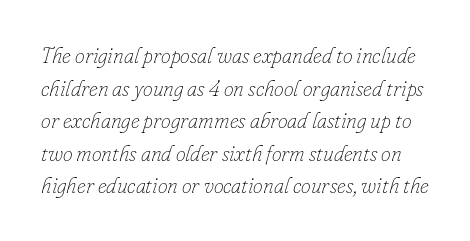
The image shows 22 px text type, italic (leaning right); set normal line spacing (1.48x), normal letter spacing, not underlined.
